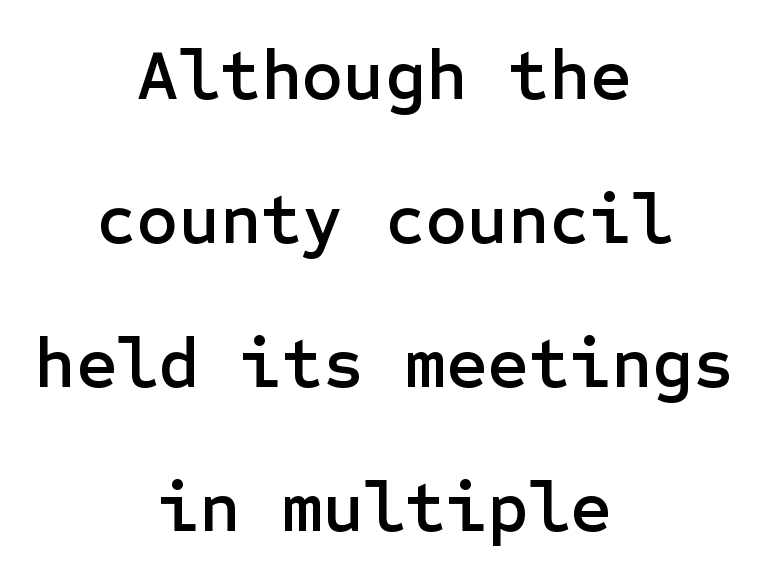
{"serif": "no", "italic": "no", "width": "normal", "stroke_contrast": "low", "x_height": "medium", "underline": "no", "align": "center", "line_spacing": "loose", "line_spacing_ratio": 2.03, "letter_spacing": "normal", "letter_spacing_em": 0.0, "glyph_px": 71}
